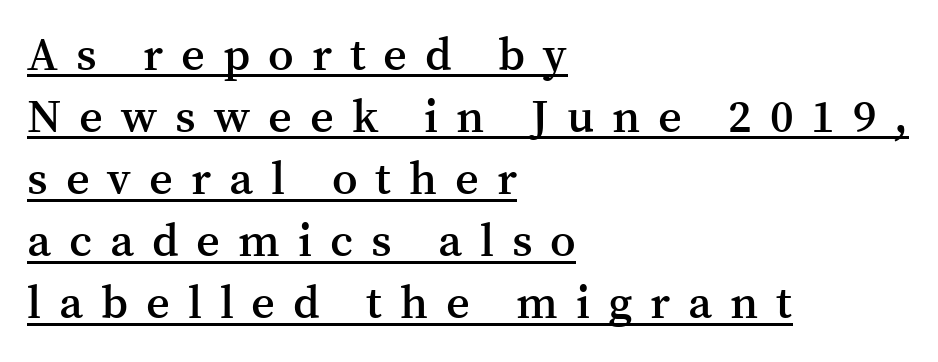
Q: Is the text bold? A: Semi-bold.
Q: Is the text italic (slanted)? A: No, it is upright.
Q: Is the typeface a serif or a sans-serif typeface? A: Serif.
Q: Is the text underlined? A: Yes.
Q: How is the paragraph aligned? A: Left-aligned.
Q: Is the spacing between letters normal or unusually wide? A: Unusually wide.
Q: Is the spacing between lines tight, normal or loose? A: Normal.
Q: Width (condensed, normal, or wide)? A: Normal.
Q: Stroke contrast? A: Medium.
Q: x-height? A: Medium.
Q: Monospaced? A: No.
